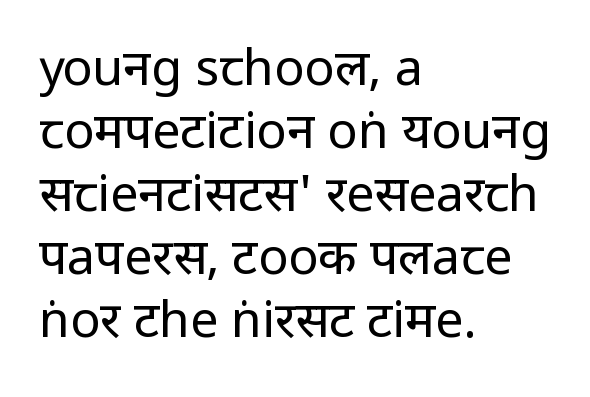
The image shows 50 px regular-weight, condensed sans-serif type, upright; set left-aligned, normal line spacing (1.26x), normal letter spacing, not underlined; low stroke contrast.
